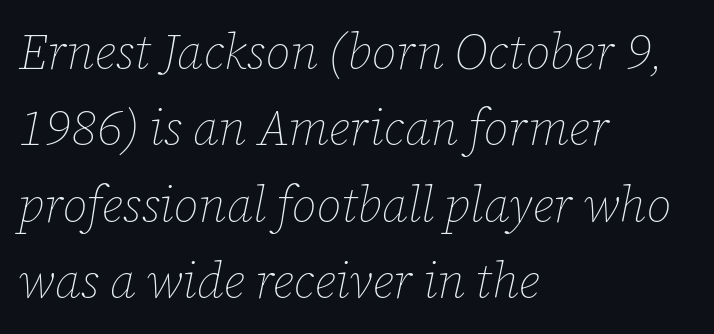
Q: Is the text bold? A: No.
Q: Is the text italic (slanted)? A: Yes, it leans right by about 12 degrees.
Q: Is the text underlined? A: No.
Q: How is the paragraph aligned? A: Left-aligned.
Q: Is the spacing between letters normal or unusually wide? A: Normal.
Q: Is the spacing between lines tight, normal or loose? A: Normal.
Q: Width (condensed, normal, or wide)? A: Normal.
Q: Stroke contrast? A: Low.
Q: x-height? A: Medium.
Q: Monospaced? A: No.
